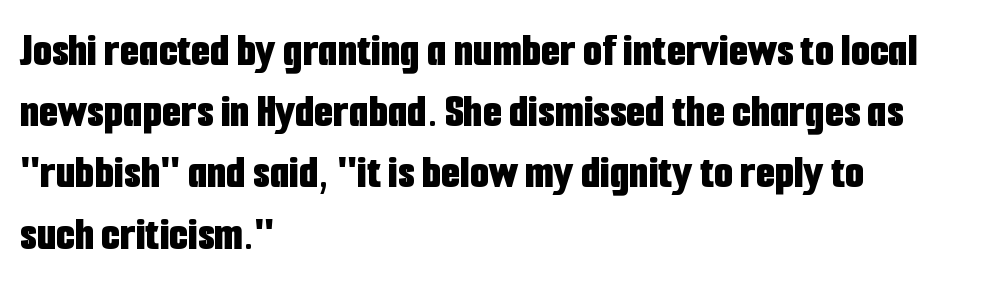
The block of text has a typical density, with ordinary space between rows. The font family rendered here belongs to the sans-serif group. Note the varied advance widths — an 'i' is clearly narrower than an 'm'. Notice how the passage keeps a crisp vertical edge on the left only. No italicization has been applied; the sample stays upright. Plenty of ink on the page — the face is bold.
